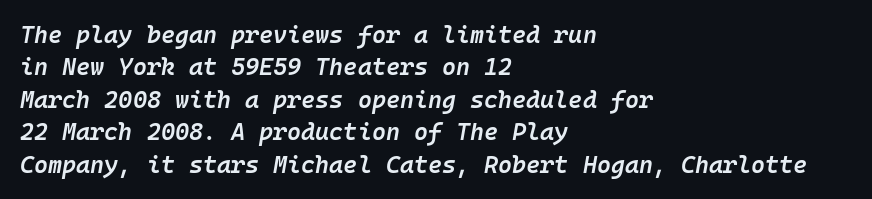
Q: Is the text bold? A: Semi-bold.
Q: Is the text italic (slanted)? A: Yes, it leans right by about 10 degrees.
Q: Is the text underlined? A: No.
Q: How is the paragraph aligned? A: Left-aligned.
Q: Is the spacing between letters normal or unusually wide? A: Normal.
Q: Is the spacing between lines tight, normal or loose? A: Normal.
